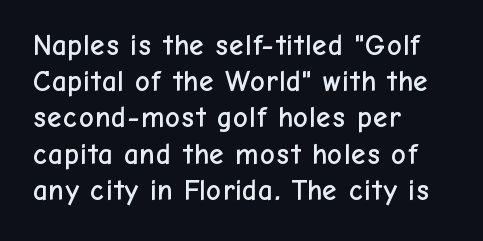
Nope, no serifs anywhere on these letters. Is this a fixed-width face? No — the glyphs have proportional, varying widths. A normal amount of white space separates one row of letters from the next. Beneath every word, the page is bare. Nope, not italic — everything's standing straight.
